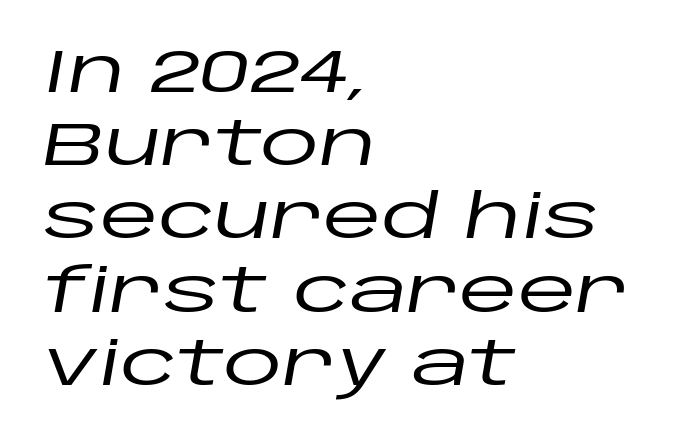
This sample uses an oblique cut, with every glyph tilted off the vertical. This sample uses plain, unmodified letter spacing. The passage shown is not underscored anywhere. Character widths vary here, with narrow letters taking less room than wide ones.
